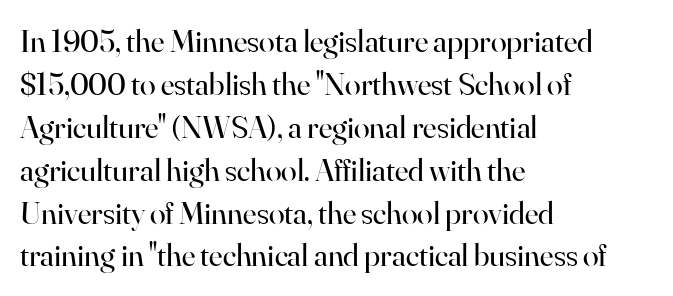
The image shows 32 px regular-weight serif type, upright; set left-aligned, normal line spacing (1.34x), normal letter spacing, not underlined; high stroke contrast and a small x-height.
